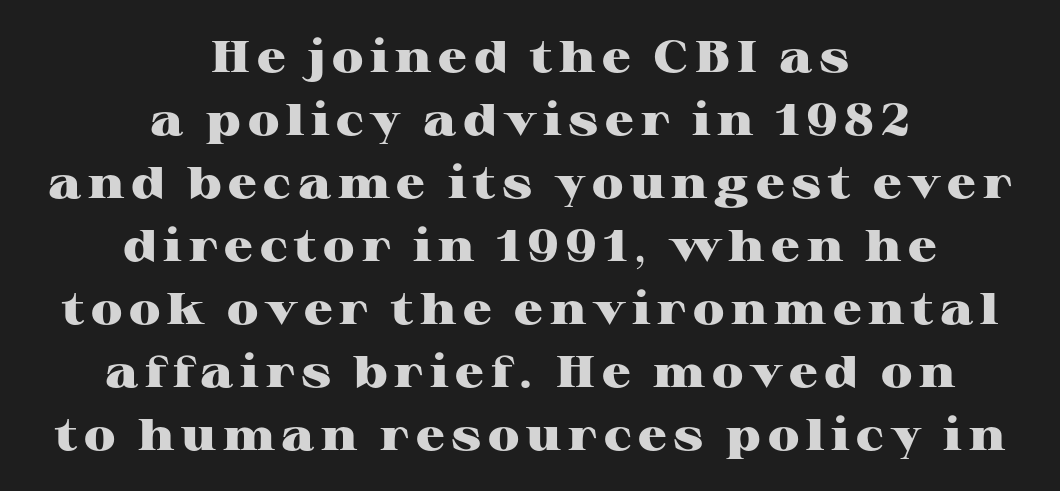
Students, this is bold: see how much ink each stroke carries. Is this a fixed-width face? No — the glyphs have proportional, varying widths. Words float on clear page, feet unadorned. The letters stand straight up with perfectly vertical stems.
